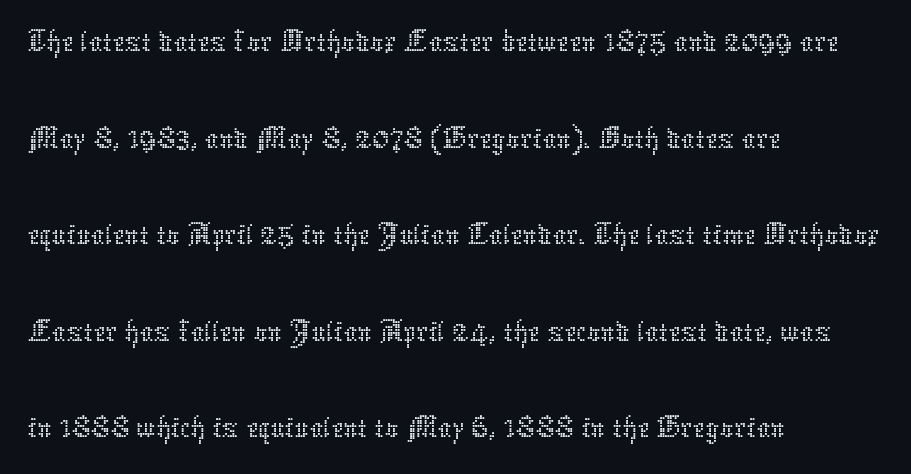
The type sits square on the baseline with zero lean. Baseline-to-baseline distance is the conventional proportion of letter height. The type is set solid horizontally, with unmodified tracking. Each line starts at the same left margin while the right side varies. A quiet, ordinary-to-light weight characterises the typeface.
